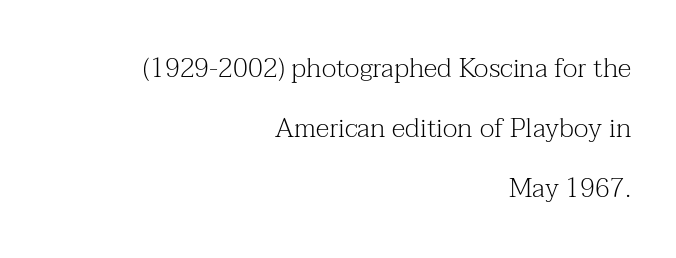
The image shows 27 px text type, upright; set right-aligned, loose line spacing (2.23x), normal letter spacing, not underlined.
